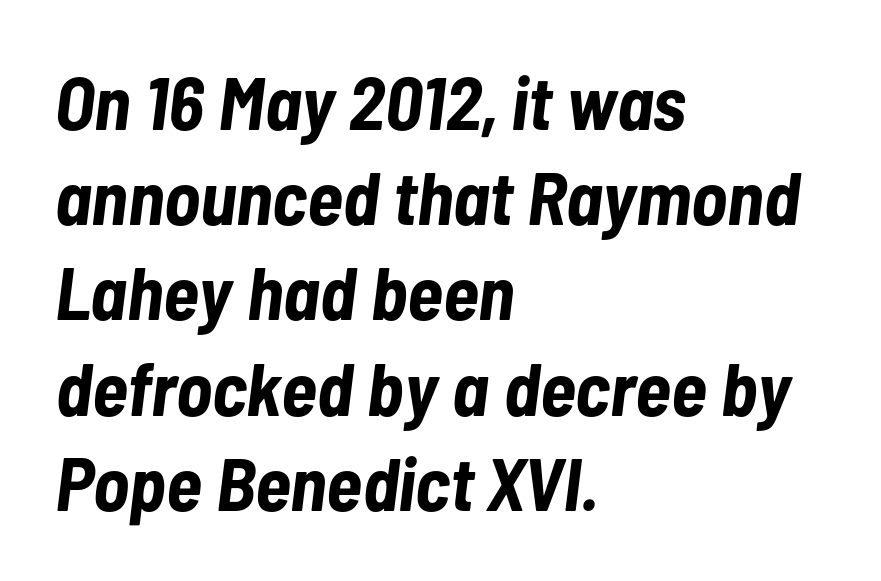
Note the varied advance widths — an 'i' is clearly narrower than an 'm'. Weight check: bold — yes, fully. Honestly, the row spacing looks completely unremarkable. Each row of text sits above clean, open space. When letters slant like this, we call the style italic.
